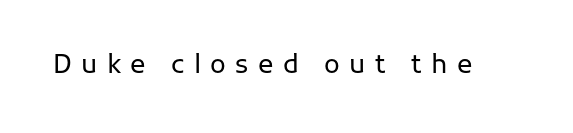
{"italic": "no", "bold": "no", "underline": "no", "letter_spacing": "wide", "letter_spacing_em": 0.36, "glyph_px": 26}
